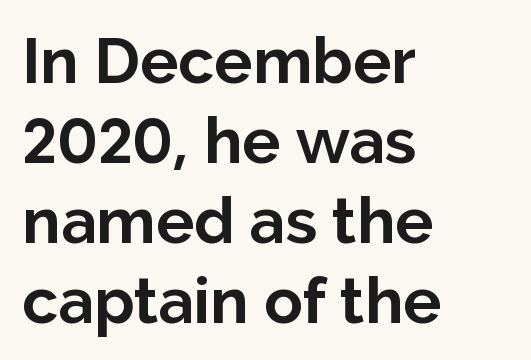
Q: Is the text bold? A: Yes.
Q: Is the text italic (slanted)? A: No, it is upright.
Q: Is the typeface a serif or a sans-serif typeface? A: Sans-serif.
Q: Is the text underlined? A: No.
Q: How is the paragraph aligned? A: Left-aligned.
Q: Is the spacing between letters normal or unusually wide? A: Normal.
Q: Is the spacing between lines tight, normal or loose? A: Normal.
Q: Width (condensed, normal, or wide)? A: Normal.
Q: Stroke contrast? A: Low.
Q: x-height? A: Medium.
Q: Monospaced? A: No.
